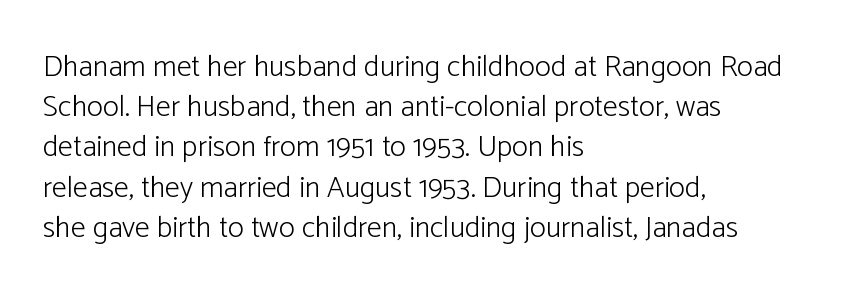
Q: Is the text bold? A: No.
Q: Is the text italic (slanted)? A: No, it is upright.
Q: Is the typeface a serif or a sans-serif typeface? A: Sans-serif.
Q: Is the text underlined? A: No.
Q: How is the paragraph aligned? A: Left-aligned.
Q: Is the spacing between letters normal or unusually wide? A: Normal.
Q: Is the spacing between lines tight, normal or loose? A: Normal.
Q: Width (condensed, normal, or wide)? A: Normal.
Q: Stroke contrast? A: Low.
Q: x-height? A: Medium.
Q: Monospaced? A: No.
